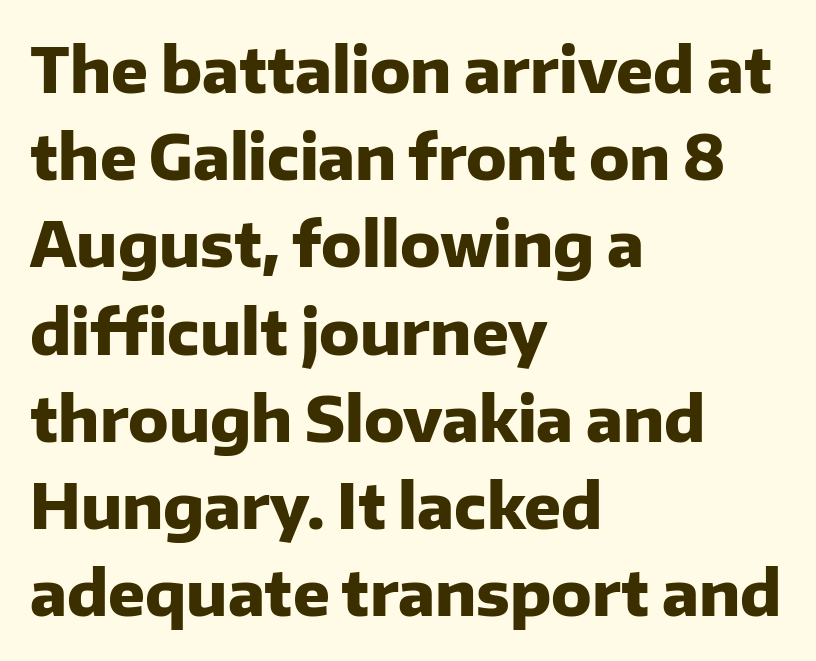
{"serif": "no", "italic": "no", "bold": "yes", "weight": "heavy", "width": "normal", "stroke_contrast": "low", "x_height": "medium", "monospaced": "no", "underline": "no", "align": "left", "line_spacing": "normal", "line_spacing_ratio": 1.43, "letter_spacing": "normal", "letter_spacing_em": 0.0, "glyph_px": 61}
